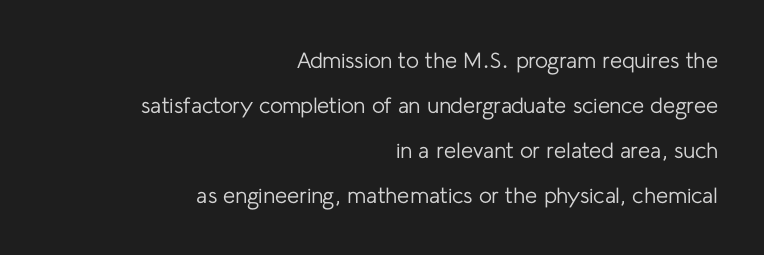
Q: Is the text bold? A: No.
Q: Is the text italic (slanted)? A: No, it is upright.
Q: Is the text underlined? A: No.
Q: How is the paragraph aligned? A: Right-aligned.
Q: Is the spacing between letters normal or unusually wide? A: Normal.
Q: Is the spacing between lines tight, normal or loose? A: Loose.
